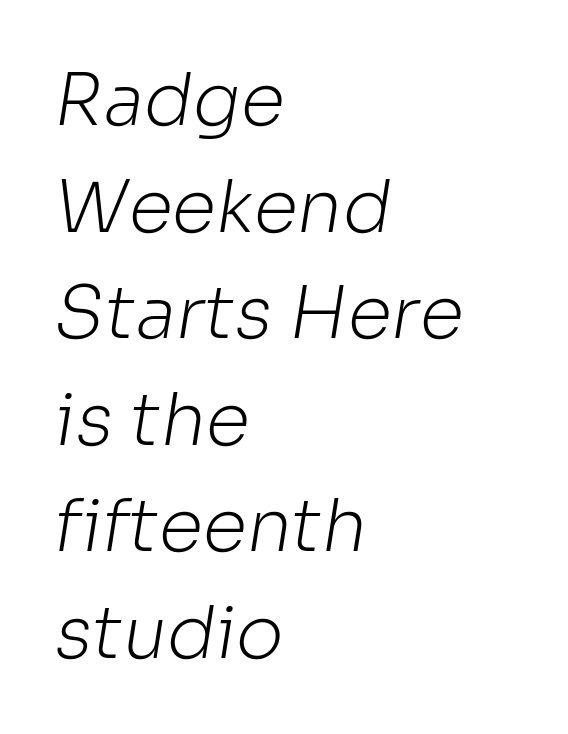
Q: Is the text bold? A: No.
Q: Is the typeface a serif or a sans-serif typeface? A: Sans-serif.
Q: Is the text underlined? A: No.
Q: How is the paragraph aligned? A: Left-aligned.
Q: Is the spacing between letters normal or unusually wide? A: Normal.
Q: Is the spacing between lines tight, normal or loose? A: Normal.
Q: Width (condensed, normal, or wide)? A: Normal.
Q: Stroke contrast? A: Low.
Q: x-height? A: Medium.
Q: Monospaced? A: No.
